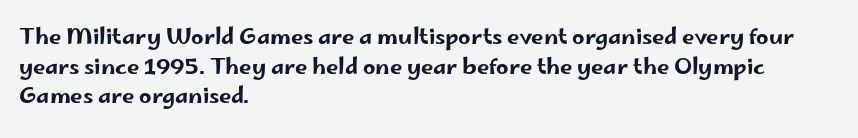
Q: Is the text italic (slanted)? A: No, it is upright.
Q: Is the text underlined? A: No.
Q: How is the paragraph aligned? A: Left-aligned.
Q: Is the spacing between letters normal or unusually wide? A: Normal.
Q: Is the spacing between lines tight, normal or loose? A: Normal.
